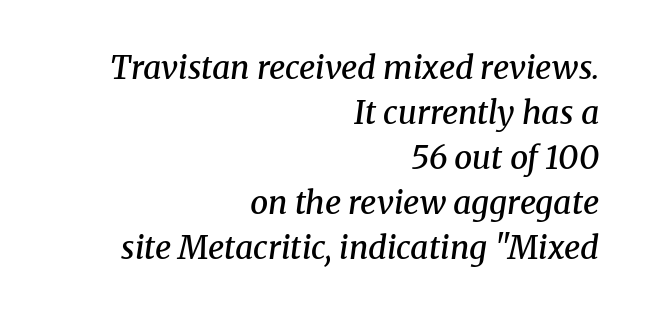
The image shows 32 px semibold serif type, italic (leaning right); set right-aligned, normal line spacing (1.41x), normal letter spacing, not underlined; medium stroke contrast and a medium x-height.
